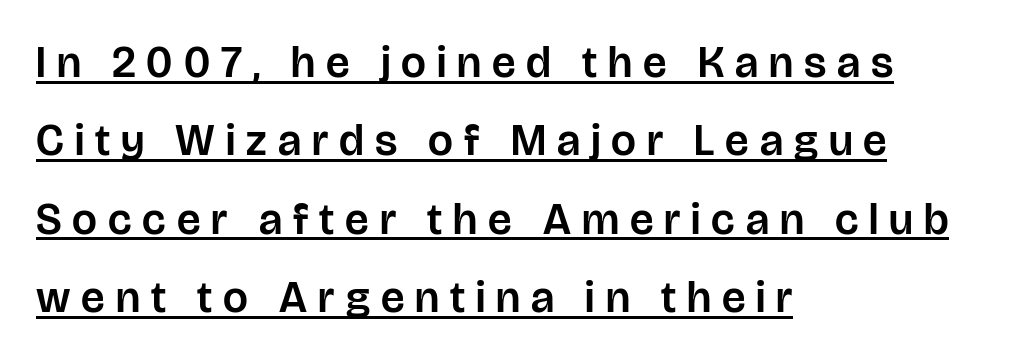
{"serif": "no", "italic": "no", "width": "normal", "stroke_contrast": "low", "x_height": "large", "monospaced": "no", "underline": "yes", "align": "left", "line_spacing_ratio": 1.78, "letter_spacing": "wide", "letter_spacing_em": 0.25, "glyph_px": 44}
